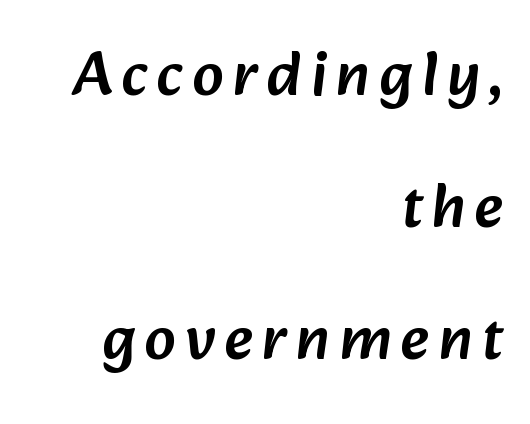
{"serif": "no", "width": "normal", "stroke_contrast": "low", "x_height": "medium", "monospaced": "no", "underline": "no", "align": "right", "line_spacing": "loose", "line_spacing_ratio": 2.13, "glyph_px": 62}
